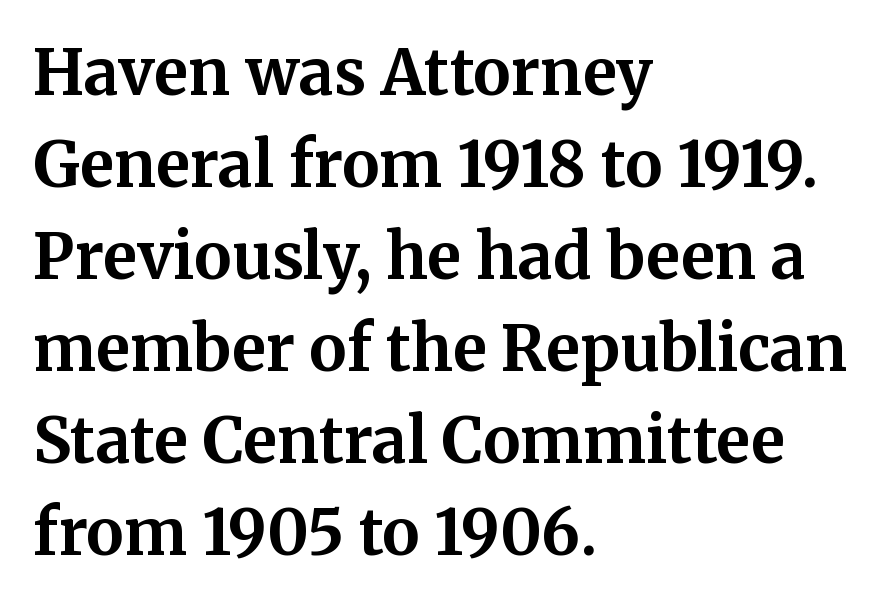
The image shows 63 px bold serif type, upright; set left-aligned, normal line spacing (1.46x), normal letter spacing, not underlined; medium stroke contrast and a medium x-height.
